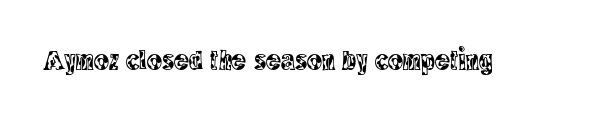
Honestly, there is no underline to notice here at all. These lines keep a tight, regular rhythm from letter to letter. This sample uses a serif face. Note the varied advance widths — an 'i' is clearly narrower than an 'm'. Ascenders rise straight up at ninety degrees.
